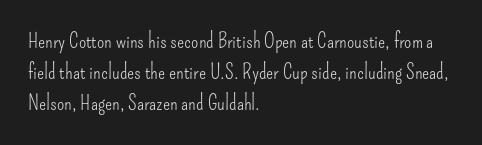
No chunkiness to these letters — they're not bold. The area under the type is left untouched. This rendering uses left alignment, leaving the right contour irregular. The font's upright variant was chosen for this text. Compared with typical body copy, the letter spacing here is the same.
